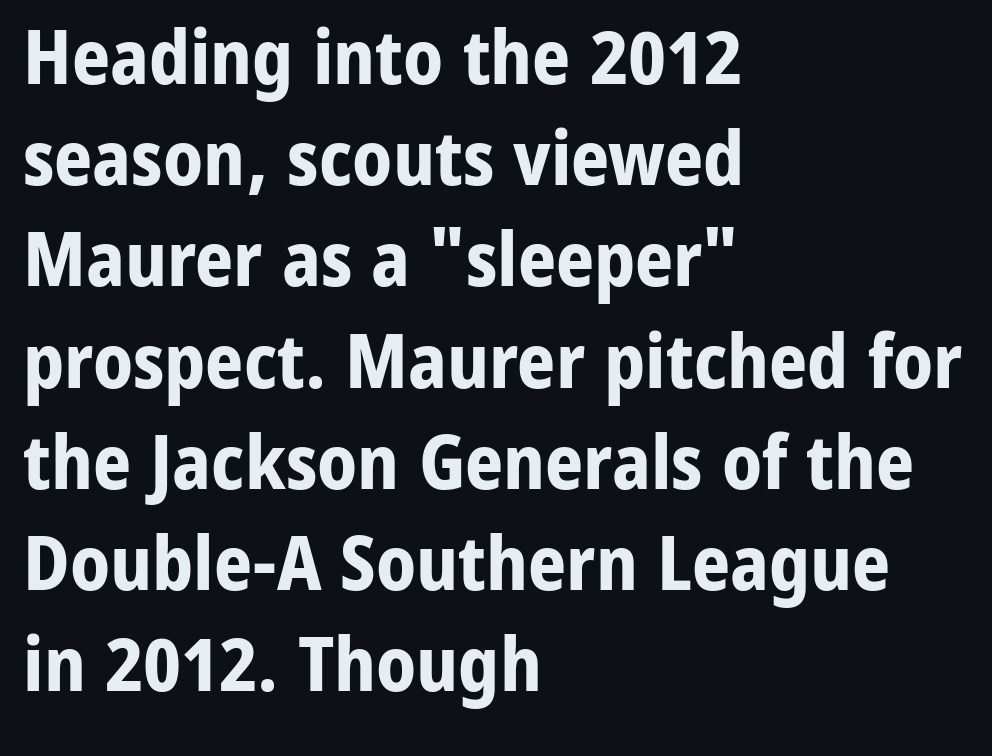
If you drew a line through each stem, it would be perfectly vertical. Varying glyph widths throughout — classic text-font behaviour. Caption: multi-line text, flush left, ragged right. How would I describe the line gaps? Plain and ordinary.
